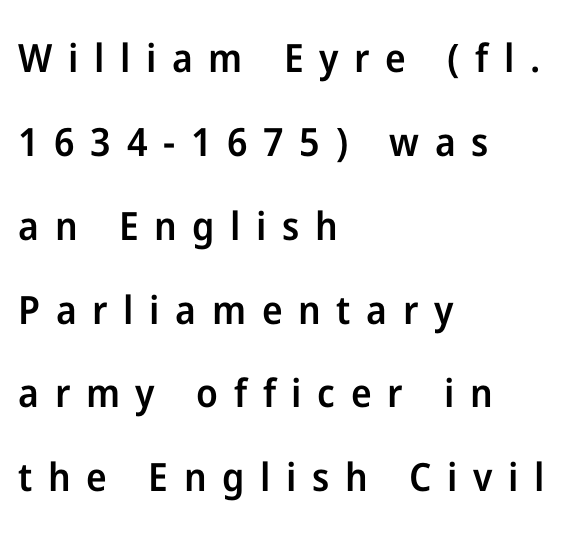
Compared with a centered layout, this one pins lines to the left instead. The letters advance in unequal steps, a hallmark of proportional type. Loose tracking; the words dissolve into strings of separated letters. Does the weight exceed regular? Yes, but only to semibold.
